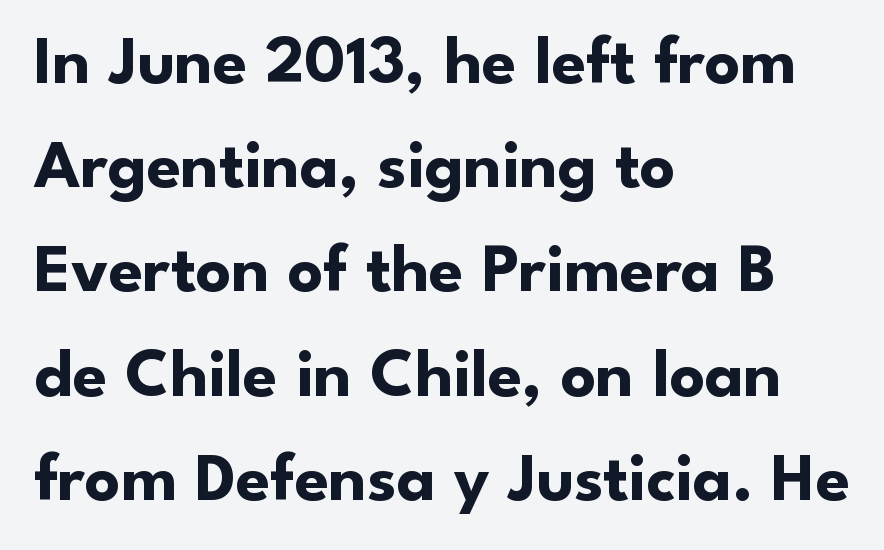
Q: Is the text bold? A: Yes.
Q: Is the text italic (slanted)? A: No, it is upright.
Q: Is the typeface a serif or a sans-serif typeface? A: Sans-serif.
Q: Is the text underlined? A: No.
Q: How is the paragraph aligned? A: Left-aligned.
Q: Is the spacing between letters normal or unusually wide? A: Normal.
Q: Is the spacing between lines tight, normal or loose? A: Normal.
Q: Width (condensed, normal, or wide)? A: Normal.
Q: Stroke contrast? A: Low.
Q: x-height? A: Small.
Q: Monospaced? A: No.
